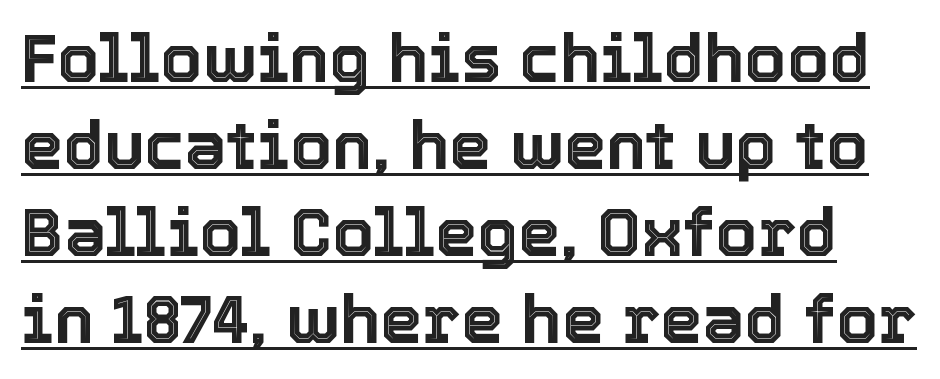
The image shows 67 px text type, upright; set normal line spacing (1.3x), normal letter spacing, underlined; a medium x-height.
